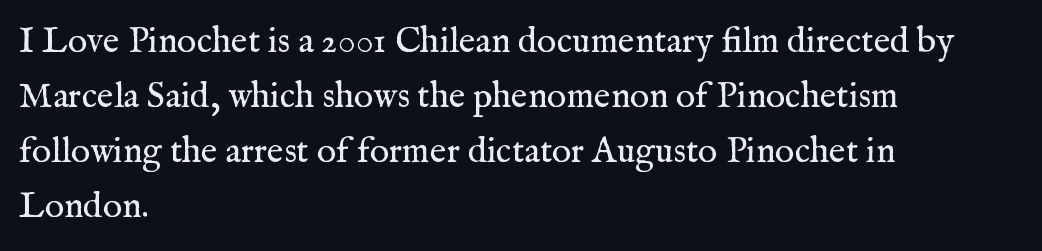
{"serif": "yes", "italic": "no", "bold": "no", "weight": "regular", "width": "normal", "stroke_contrast": "medium", "x_height": "medium", "monospaced": "no", "underline": "no", "align": "left", "line_spacing": "normal", "line_spacing_ratio": 1.53, "letter_spacing": "normal", "letter_spacing_em": 0.0, "glyph_px": 36}
